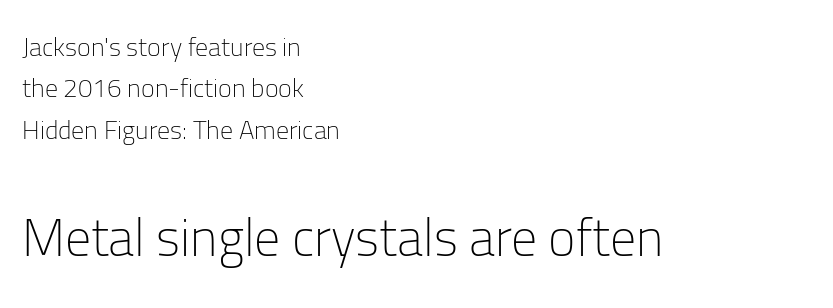
The image shows 52 px light sans-serif type, upright; set left-aligned, normal line spacing (1.59x), normal letter spacing, not underlined; the second (bottom) block is 2.0x larger; low stroke contrast and a medium x-height.
